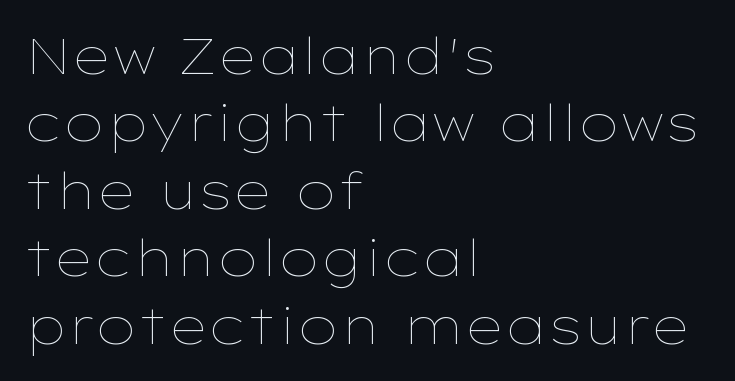
The image shows 50 px thin, wide type, upright; set left-aligned, normal line spacing (1.35x), normal letter spacing, not underlined; low stroke contrast and a medium x-height.
